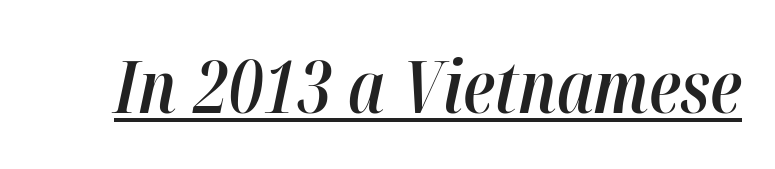
The image shows 73 px semibold, condensed type, italic (leaning right); set normal letter spacing, underlined; high stroke contrast and a medium x-height.
